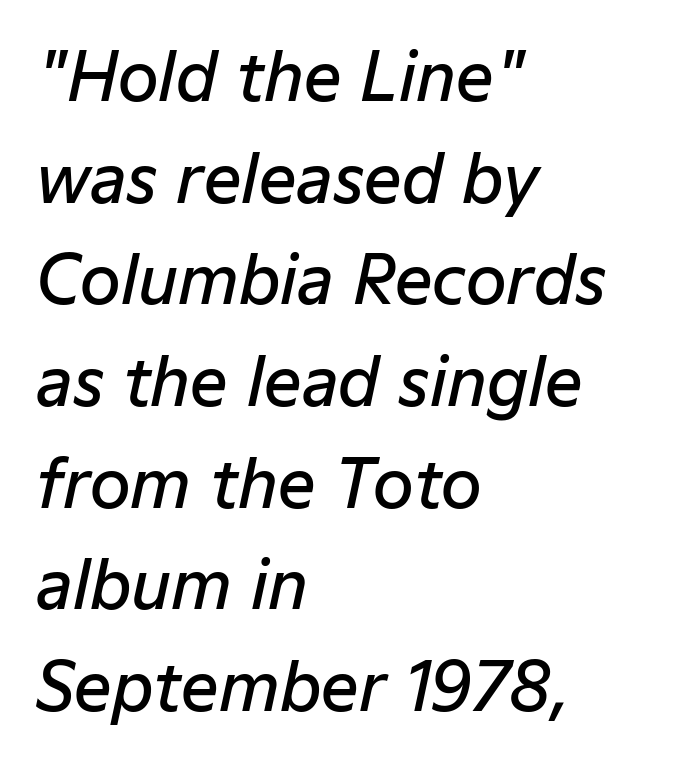
Q: Is the text bold? A: Semi-bold.
Q: Is the text italic (slanted)? A: Yes, it leans right by about 12 degrees.
Q: Is the text underlined? A: No.
Q: How is the paragraph aligned? A: Left-aligned.
Q: Is the spacing between letters normal or unusually wide? A: Normal.
Q: Is the spacing between lines tight, normal or loose? A: Normal.
Q: Width (condensed, normal, or wide)? A: Normal.
Q: Stroke contrast? A: Low.
Q: x-height? A: Medium.
Q: Monospaced? A: No.
